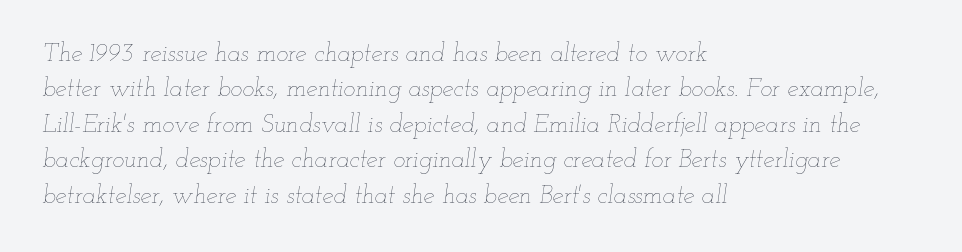
The image shows 25 px text type, italic (leaning right); set left-aligned, normal line spacing (1.42x), normal letter spacing, not underlined.
